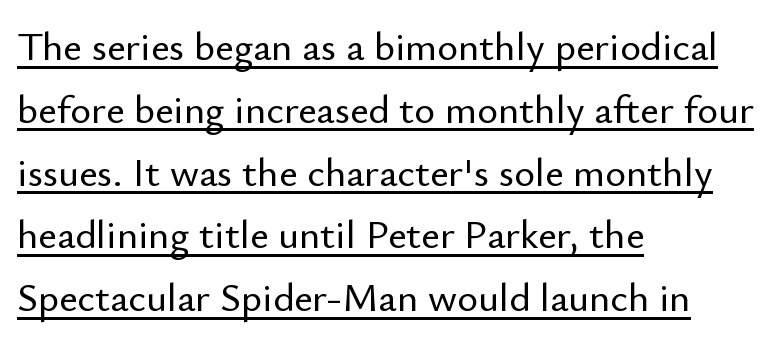
{"serif": "no", "italic": "no", "width": "normal", "stroke_contrast": "low", "x_height": "small", "monospaced": "no", "underline": "yes", "align": "left", "line_spacing": "normal", "line_spacing_ratio": 1.57, "letter_spacing": "normal", "letter_spacing_em": 0.0, "glyph_px": 40}
